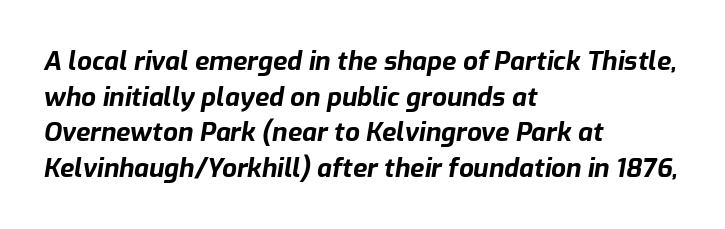
Q: Is the text bold? A: Yes.
Q: Is the text italic (slanted)? A: Yes, it leans right by about 9 degrees.
Q: Is the text underlined? A: No.
Q: How is the paragraph aligned? A: Left-aligned.
Q: Is the spacing between letters normal or unusually wide? A: Normal.
Q: Is the spacing between lines tight, normal or loose? A: Normal.
